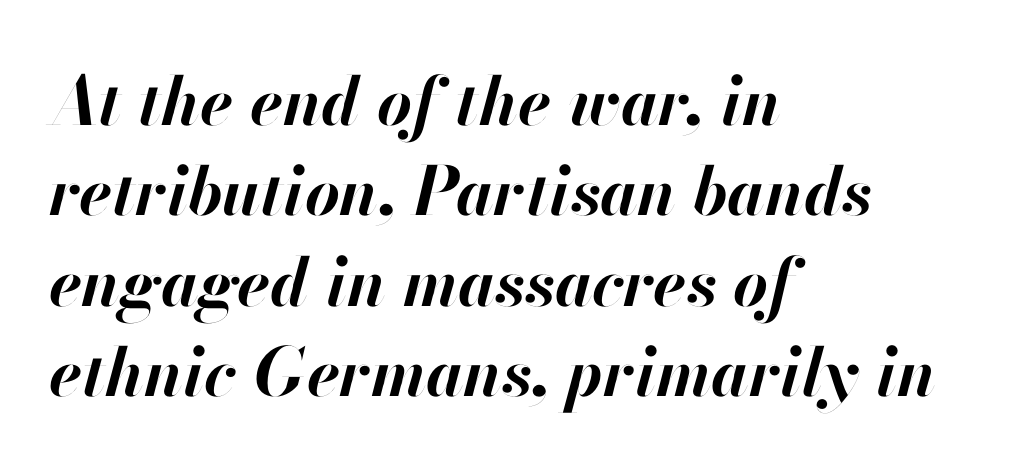
The image shows 67 px bold type, italic (leaning right); set left-aligned, normal line spacing (1.35x), normal letter spacing, not underlined; high stroke contrast and a small x-height.
